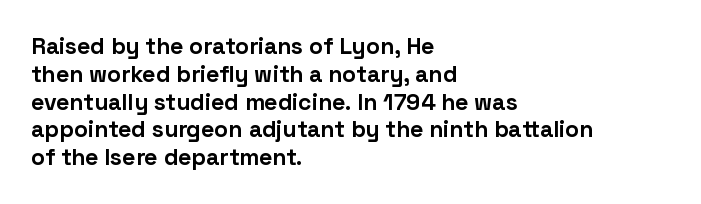
Q: Is the text bold? A: Yes.
Q: Is the text italic (slanted)? A: No, it is upright.
Q: Is the text underlined? A: No.
Q: How is the paragraph aligned? A: Left-aligned.
Q: Is the spacing between letters normal or unusually wide? A: Normal.
